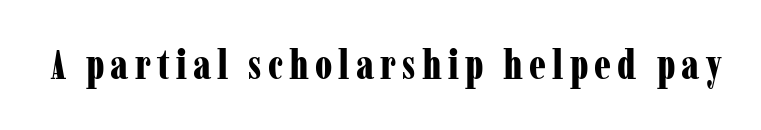
The image shows 41 px bold, condensed serif type, upright; set not underlined; low stroke contrast and a medium x-height.
